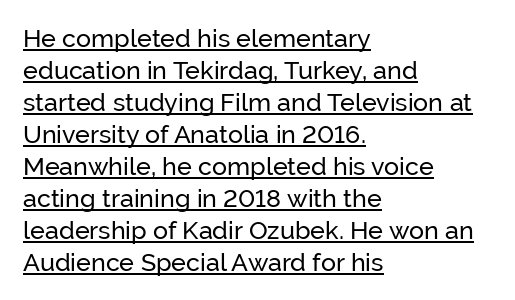
Q: Is the text italic (slanted)? A: No, it is upright.
Q: Is the text underlined? A: Yes.
Q: How is the paragraph aligned? A: Left-aligned.
Q: Is the spacing between letters normal or unusually wide? A: Normal.
Q: Is the spacing between lines tight, normal or loose? A: Normal.
